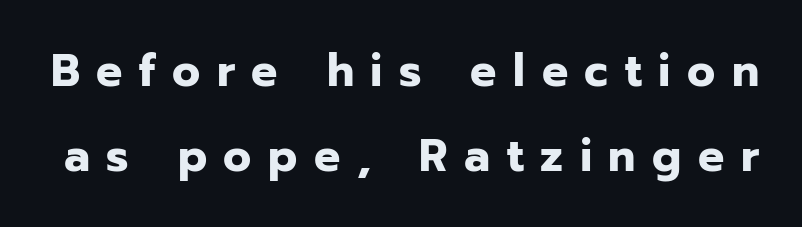
Q: Is the text bold? A: Yes.
Q: Is the text italic (slanted)? A: No, it is upright.
Q: Is the typeface a serif or a sans-serif typeface? A: Sans-serif.
Q: Is the text underlined? A: No.
Q: Is the spacing between letters normal or unusually wide? A: Unusually wide.
Q: Width (condensed, normal, or wide)? A: Normal.
Q: Stroke contrast? A: Low.
Q: x-height? A: Medium.
Q: Monospaced? A: No.
